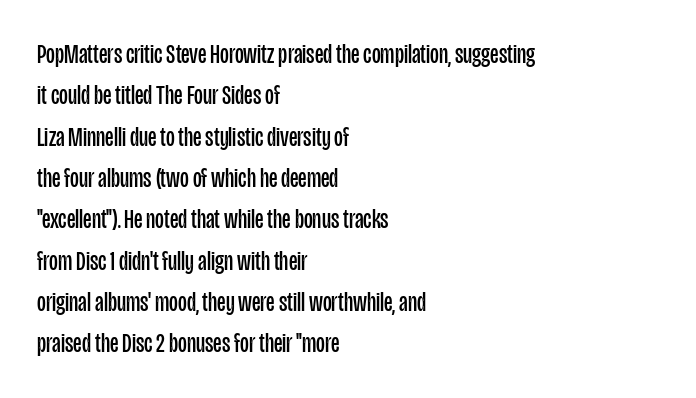
In terms of leading, this rendering sits right in the middle. The lettering stays uniformly vertical, giving the passage a roman look. Decoration check: the copy has no underline. The passage shown is not bold in any degree. How are the letters spaced? Ordinarily, with no added tracking.
